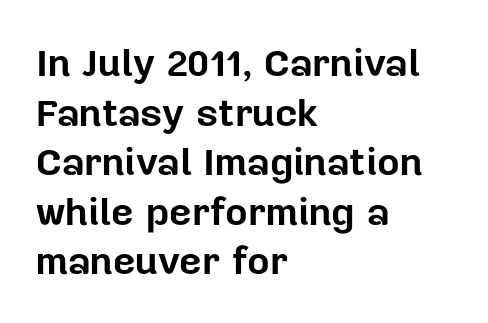
{"serif": "no", "italic": "no", "bold": "yes", "weight": "bold", "width": "normal", "stroke_contrast": "low", "x_height": "medium", "monospaced": "no", "underline": "no", "align": "left", "line_spacing": "normal", "line_spacing_ratio": 1.27, "letter_spacing": "normal", "letter_spacing_em": 0.0, "glyph_px": 39}
